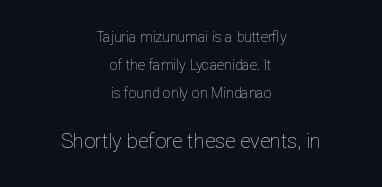
This is not heavy type; no bold has been used. Tall strokes in this sample are plumb rather than angled. Leading: increased. The passage shown has conventional tracking throughout. The face used here appears at its bigger size in the lower chunk. The rag falls on both sides of this text block equally.
